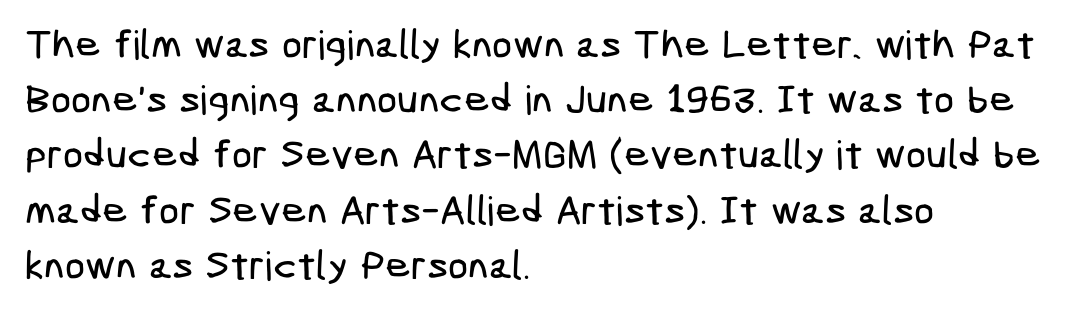
The image shows 40 px condensed sans-serif type; set left-aligned, normal line spacing (1.38x), normal letter spacing, not underlined; low stroke contrast and a medium x-height.
